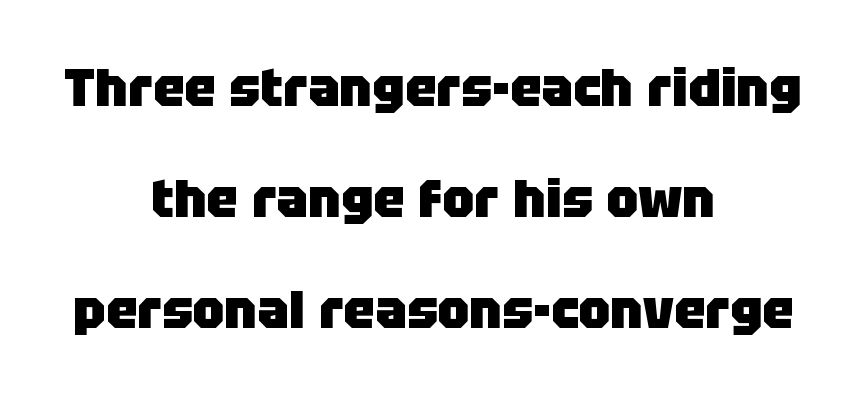
{"serif": "no", "italic": "no", "bold": "yes", "weight": "heavy", "width": "normal", "stroke_contrast": "low", "x_height": "large", "monospaced": "no", "underline": "no", "align": "center", "line_spacing": "loose", "line_spacing_ratio": 2.09, "letter_spacing": "normal", "letter_spacing_em": 0.0, "glyph_px": 53}
